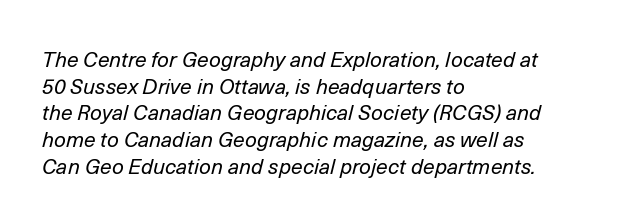
The leading is moderate, giving the passage an even texture. Observe the ordinary spacing: letters are neighbours, not strangers. When letters slant like this, we call the style italic. Check under the words: just untouched page.
